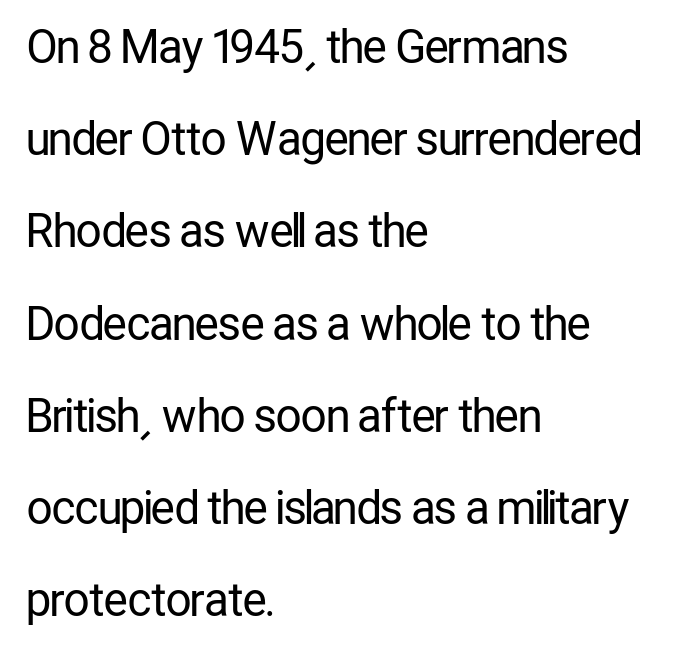
Q: Is the text bold? A: No.
Q: Is the text italic (slanted)? A: No, it is upright.
Q: Is the typeface a serif or a sans-serif typeface? A: Sans-serif.
Q: Is the text underlined? A: No.
Q: How is the paragraph aligned? A: Left-aligned.
Q: Is the spacing between letters normal or unusually wide? A: Normal.
Q: Is the spacing between lines tight, normal or loose? A: Loose.
Q: Width (condensed, normal, or wide)? A: Condensed.
Q: Stroke contrast? A: Low.
Q: x-height? A: Medium.
Q: Monospaced? A: No.
